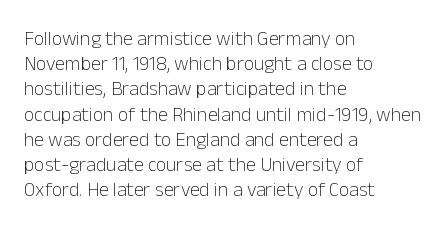
{"italic": "no", "bold": "no", "underline": "no", "align": "left", "line_spacing": "normal", "line_spacing_ratio": 1.26, "letter_spacing": "normal", "letter_spacing_em": 0.0, "glyph_px": 20}
